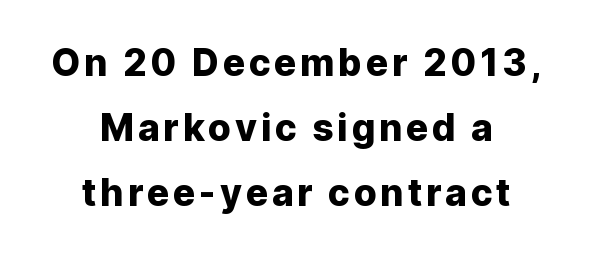
{"serif": "no", "italic": "no", "width": "normal", "stroke_contrast": "low", "x_height": "medium", "monospaced": "no", "underline": "no", "align": "center", "line_spacing_ratio": 1.76, "glyph_px": 37}
